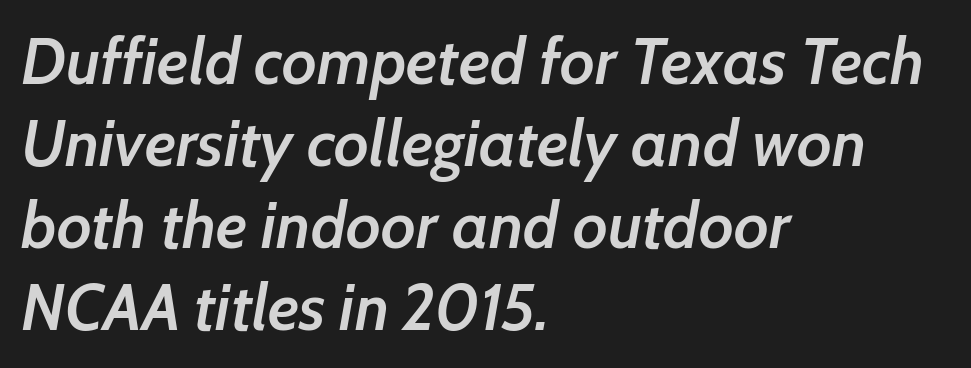
{"italic": "yes", "lean": "right", "slant_degrees": 7, "bold": "semi", "weight": "semibold", "width": "normal", "stroke_contrast": "low", "x_height": "medium", "monospaced": "no", "underline": "no", "align": "left", "line_spacing": "normal", "line_spacing_ratio": 1.26, "letter_spacing": "normal", "letter_spacing_em": 0.0, "glyph_px": 65}
